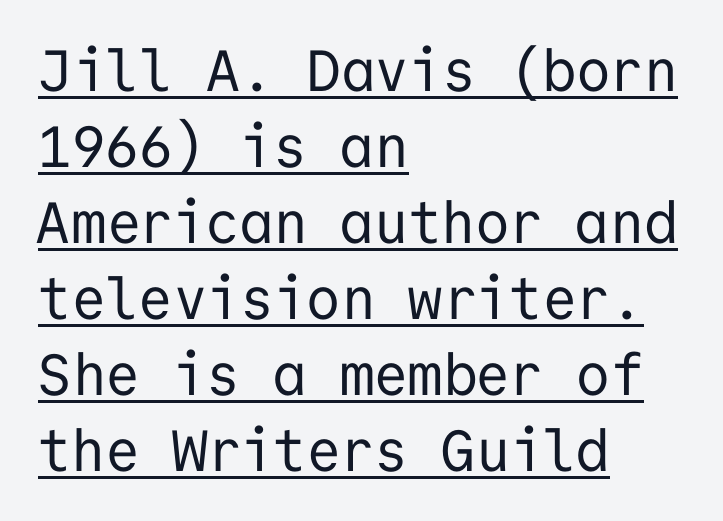
Nope, no serifs anywhere on these letters. Underlining? Definitely there. This sample is left-justified, so line endings fall wherever the words run out. Spacing verdict: monospaced, one width for all characters.
